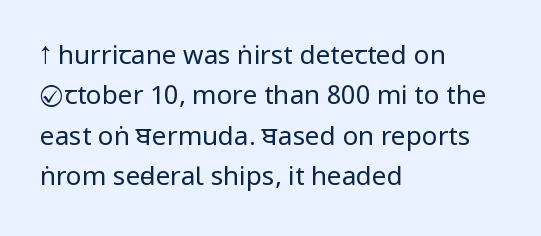
The image shows 26 px text type, upright; set left-aligned, normal line spacing (1.55x), normal letter spacing, not underlined.
